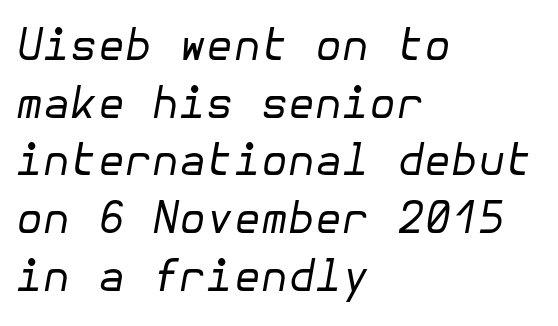
Quick note: italic. A normal amount of white space separates one row of letters from the next. Descenders hang freely into open space. Summary of weight: not heavy and not bold. A classic flush-left, rag-right setting is used for this passage. The passage shown has conventional tracking throughout.
